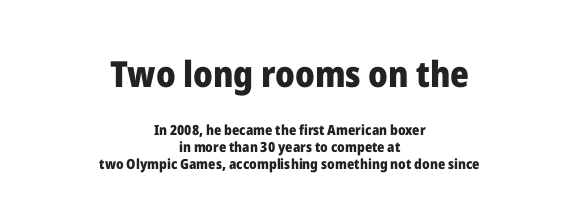
{"serif": "no", "italic": "no", "bold": "yes", "weight": "heavy", "width": "normal", "stroke_contrast": "low", "x_height": "medium", "monospaced": "no", "underline": "no", "align": "center", "line_spacing_ratio": 1.2, "letter_spacing": "normal", "letter_spacing_em": 0.0, "larger_block": "first", "size_ratio": 2.57, "glyph_px": 36}
